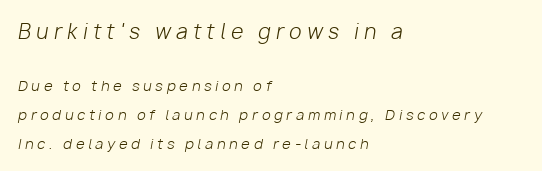
This sample uses expanded letter spacing, leaving extra air between glyphs. No chunkiness to these letters — they're not bold. This is oblique type, the kind used for emphasis or titles. The gap between lines stays unmarked.
